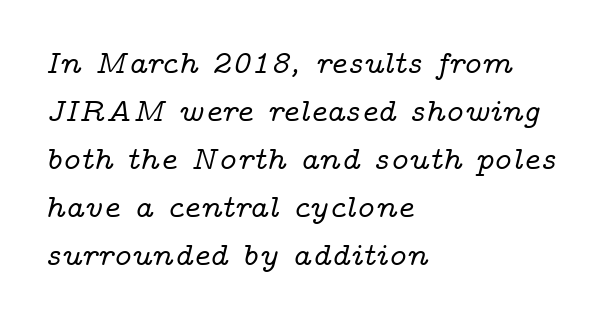
Q: Is the text italic (slanted)? A: Yes, it leans right by about 14 degrees.
Q: Is the typeface a serif or a sans-serif typeface? A: Serif.
Q: Is the text underlined? A: No.
Q: How is the paragraph aligned? A: Left-aligned.
Q: Is the spacing between letters normal or unusually wide? A: Normal.
Q: Is the spacing between lines tight, normal or loose? A: Normal.
Q: Width (condensed, normal, or wide)? A: Wide.
Q: Stroke contrast? A: Low.
Q: x-height? A: Medium.
Q: Monospaced? A: No.
